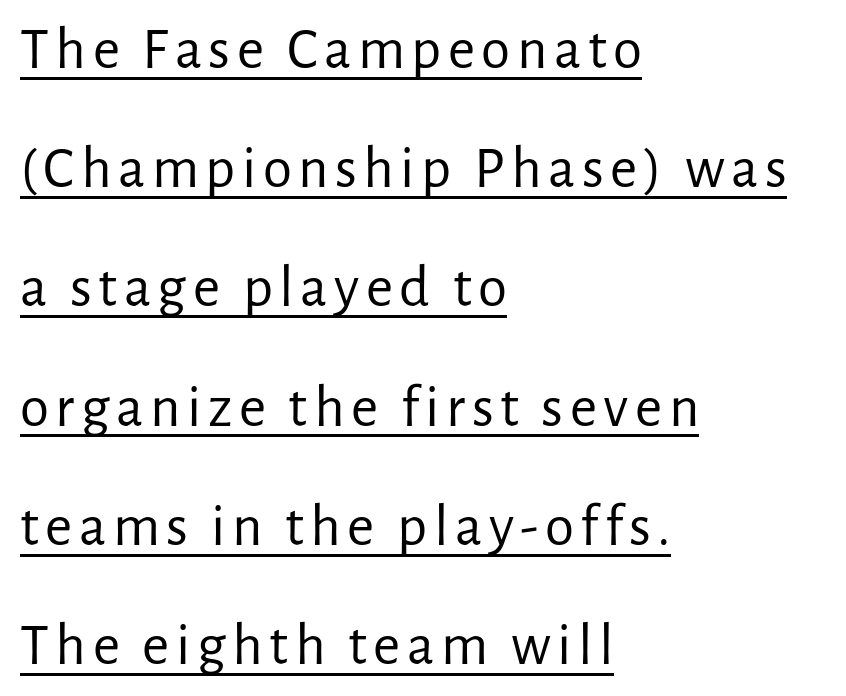
The strokes carry an ordinary text weight at most. Is this a fixed-width face? No — the glyphs have proportional, varying widths. What's the leading like? Stretched, with rows far apart. Every word sits above its own underline.
